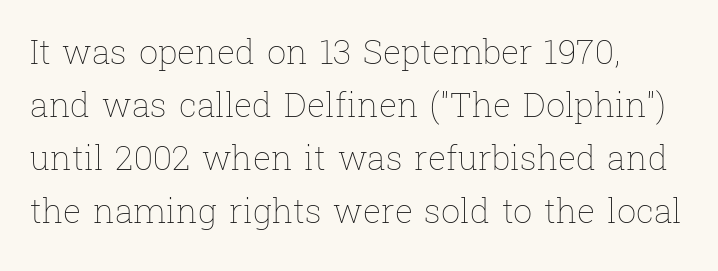
The image shows 34 px thin type, upright; set left-aligned, normal line spacing (1.56x), normal letter spacing, not underlined; low stroke contrast and a medium x-height.
